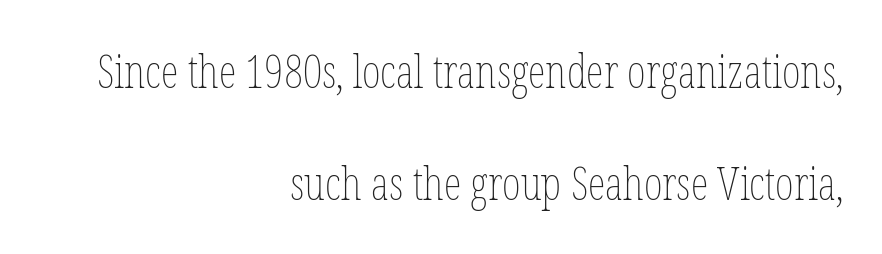
The image shows 45 px thin, condensed type, upright; set right-aligned, loose line spacing (2.49x), normal letter spacing, not underlined; low stroke contrast and a medium x-height.
